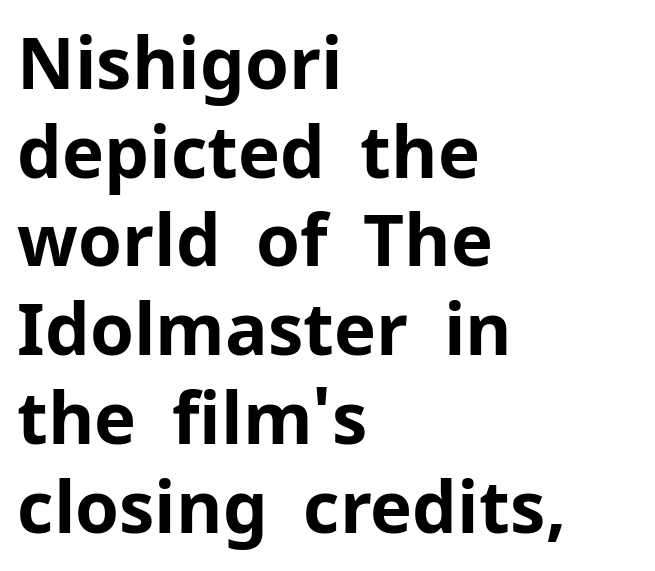
{"serif": "no", "italic": "no", "bold": "yes", "weight": "bold", "width": "normal", "stroke_contrast": "low", "x_height": "medium", "monospaced": "no", "underline": "no", "align": "left", "line_spacing": "normal", "line_spacing_ratio": 1.25, "letter_spacing": "normal", "letter_spacing_em": 0.0, "glyph_px": 71}
